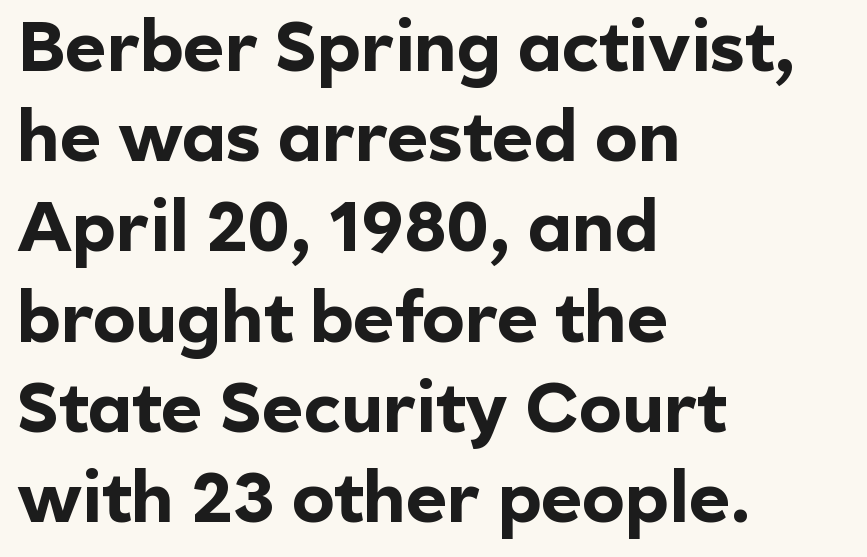
Q: Is the text bold? A: Yes.
Q: Is the text italic (slanted)? A: No, it is upright.
Q: Is the typeface a serif or a sans-serif typeface? A: Sans-serif.
Q: Is the text underlined? A: No.
Q: How is the paragraph aligned? A: Left-aligned.
Q: Is the spacing between letters normal or unusually wide? A: Normal.
Q: Is the spacing between lines tight, normal or loose? A: Normal.
Q: Width (condensed, normal, or wide)? A: Normal.
Q: x-height? A: Medium.
Q: Monospaced? A: No.
